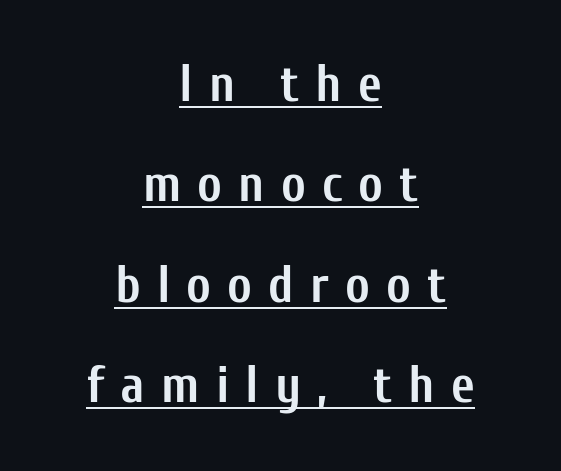
Q: Is the text bold? A: Yes.
Q: Is the text italic (slanted)? A: No, it is upright.
Q: Is the typeface a serif or a sans-serif typeface? A: Sans-serif.
Q: Is the text underlined? A: Yes.
Q: How is the paragraph aligned? A: Centered.
Q: Is the spacing between letters normal or unusually wide? A: Unusually wide.
Q: Is the spacing between lines tight, normal or loose? A: Loose.
Q: Width (condensed, normal, or wide)? A: Condensed.
Q: Stroke contrast? A: Low.
Q: x-height? A: Medium.
Q: Monospaced? A: No.
